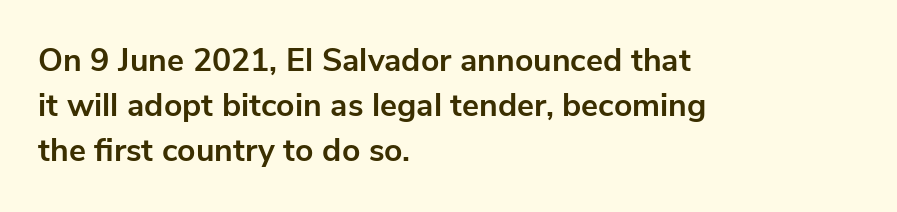
The image shows 32 px bold sans-serif type, upright; set left-aligned, normal line spacing (1.41x), normal letter spacing, not underlined; low stroke contrast and a medium x-height.
